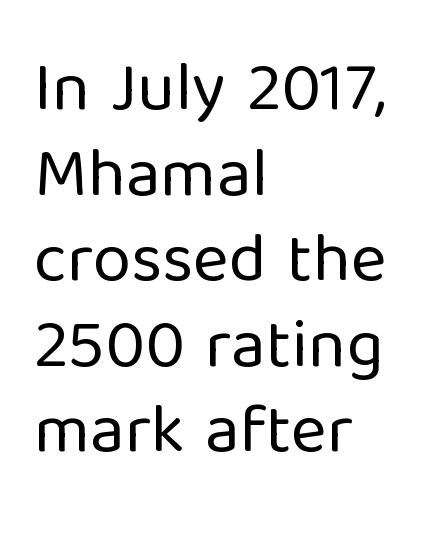
The image shows 69 px regular-weight sans-serif type, upright; set left-aligned, line spacing 1.24x, normal letter spacing, not underlined; low stroke contrast and a medium x-height.
